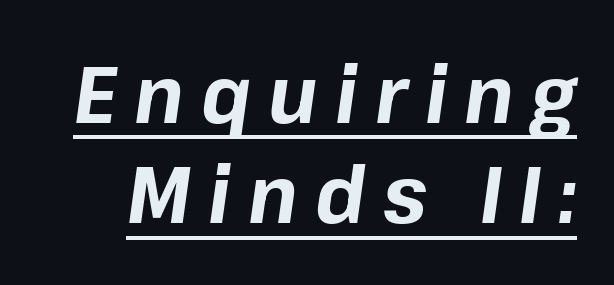
Q: Is the text bold? A: Yes.
Q: Is the text italic (slanted)? A: Yes, it leans right by about 8 degrees.
Q: Is the text underlined? A: Yes.
Q: Is the spacing between letters normal or unusually wide? A: Unusually wide.
Q: Is the spacing between lines tight, normal or loose? A: Normal.
Q: Width (condensed, normal, or wide)? A: Normal.
Q: Stroke contrast? A: Low.
Q: x-height? A: Medium.
Q: Monospaced? A: No.
